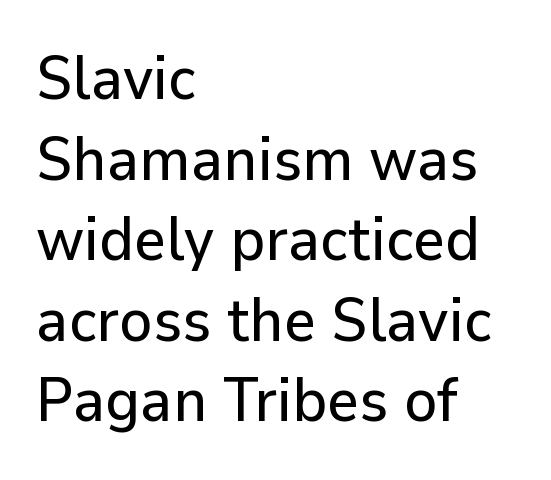
The image shows 62 px sans-serif type, upright; set left-aligned, normal line spacing (1.3x), normal letter spacing, not underlined; low stroke contrast and a medium x-height.
